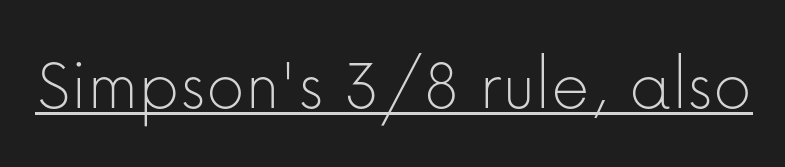
The image shows 75 px thin sans-serif type, upright; set normal letter spacing, underlined; low stroke contrast and a medium x-height.
